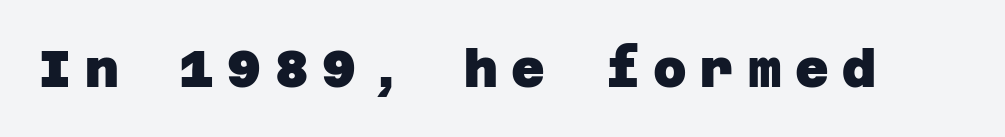
The image shows 52 px heavy sans-serif type; set unusually wide letter spacing (+0.26 em), not underlined; low stroke contrast and a large x-height.
